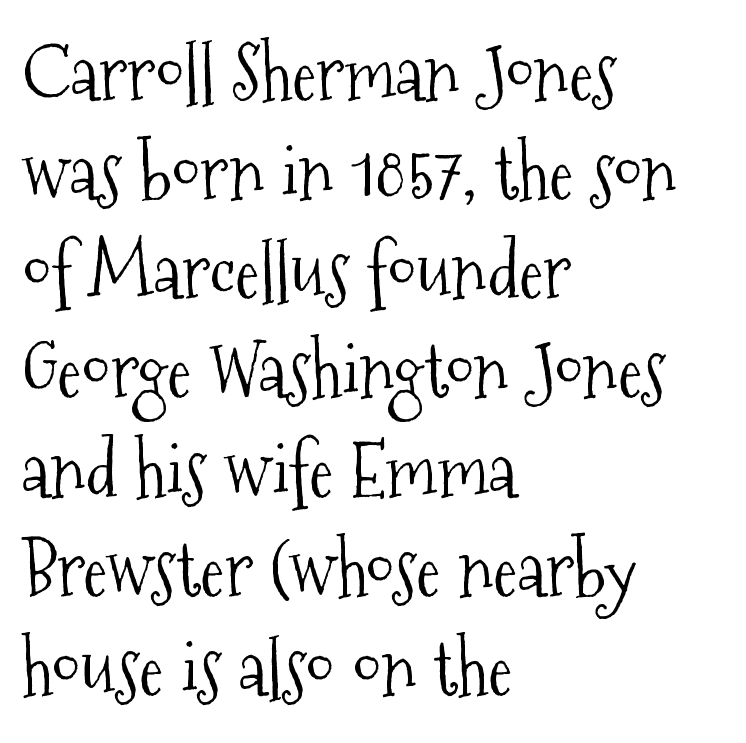
{"serif": "yes", "italic": "no", "bold": "no", "weight": "light", "width": "condensed", "stroke_contrast": "medium", "x_height": "medium", "monospaced": "no", "underline": "no", "align": "left", "line_spacing": "normal", "line_spacing_ratio": 1.34, "letter_spacing": "normal", "letter_spacing_em": 0.0, "glyph_px": 74}
